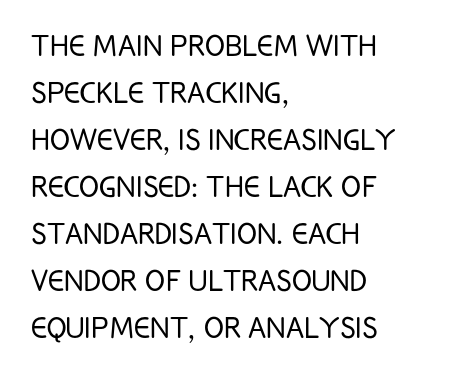
The image shows 37 px light, condensed sans-serif type, upright; set left-aligned, normal line spacing (1.27x), normal letter spacing, not underlined; low stroke contrast and a large x-height.
